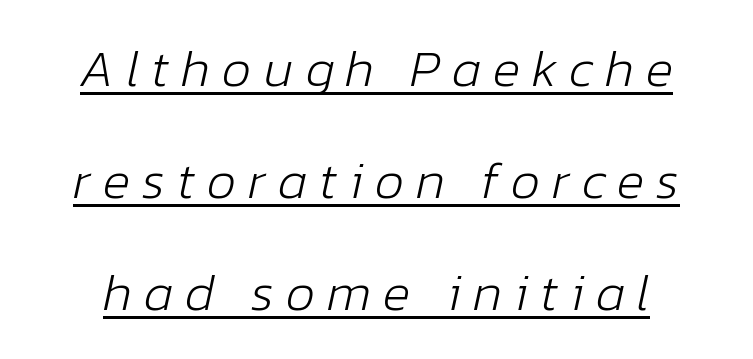
{"italic": "yes", "lean": "right", "slant_degrees": 12, "bold": "no", "weight": "light", "width": "normal", "stroke_contrast": "low", "x_height": "medium", "monospaced": "no", "underline": "yes", "line_spacing": "loose", "line_spacing_ratio": 2.15, "letter_spacing": "wide", "letter_spacing_em": 0.23, "glyph_px": 52}
